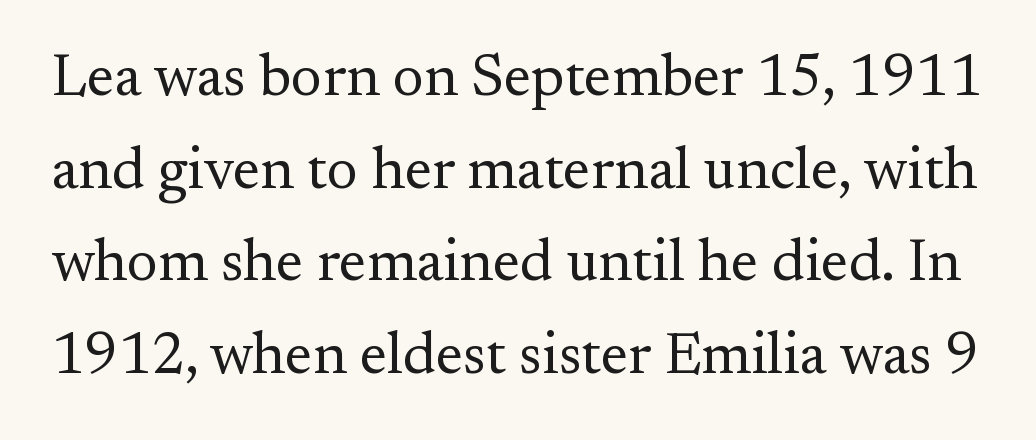
Q: Is the text bold? A: No.
Q: Is the text italic (slanted)? A: No, it is upright.
Q: Is the typeface a serif or a sans-serif typeface? A: Serif.
Q: Is the text underlined? A: No.
Q: Is the spacing between letters normal or unusually wide? A: Normal.
Q: Is the spacing between lines tight, normal or loose? A: Normal.
Q: Width (condensed, normal, or wide)? A: Normal.
Q: Stroke contrast? A: Medium.
Q: x-height? A: Small.
Q: Monospaced? A: No.
